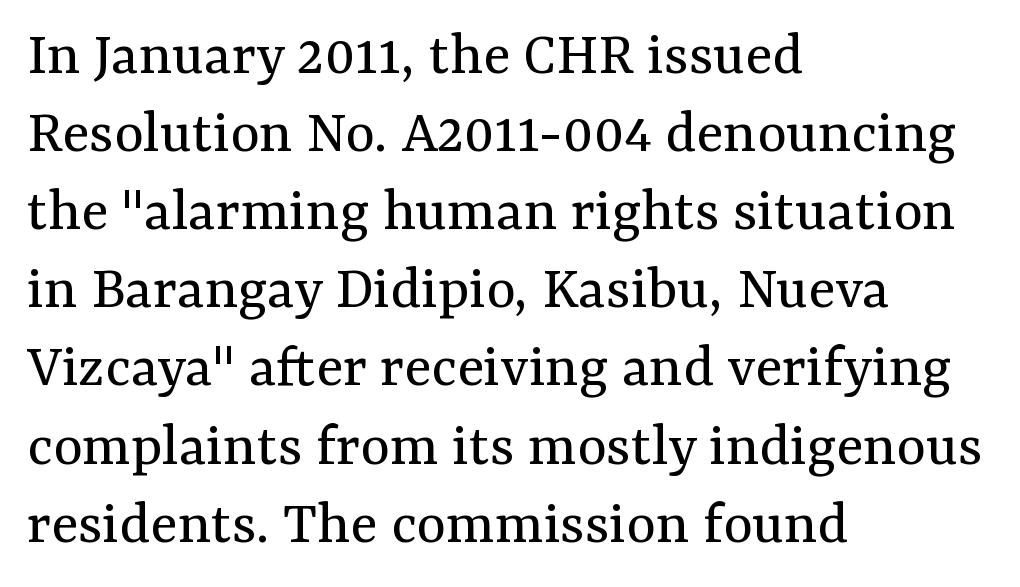
Q: Is the text bold? A: No.
Q: Is the text italic (slanted)? A: No, it is upright.
Q: Is the typeface a serif or a sans-serif typeface? A: Serif.
Q: Is the text underlined? A: No.
Q: How is the paragraph aligned? A: Left-aligned.
Q: Is the spacing between letters normal or unusually wide? A: Normal.
Q: Width (condensed, normal, or wide)? A: Normal.
Q: Stroke contrast? A: Medium.
Q: x-height? A: Medium.
Q: Monospaced? A: No.
